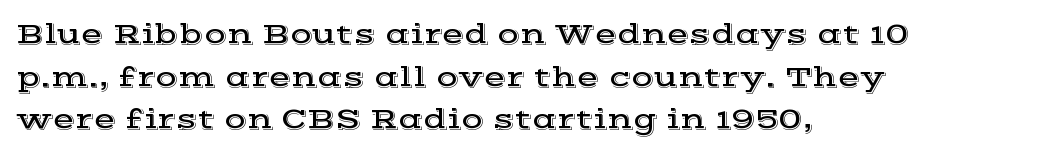
Posture: vertical. Each line starts at the same left margin while the right side varies. Letterform terminals end in serifs throughout the passage. Vertically, the passage feels balanced, rows spaced as you'd expect. Here the designer chose a conventional face with non-uniform glyph widths.
